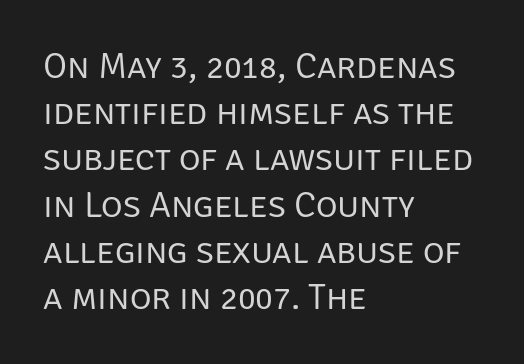
{"serif": "no", "italic": "no", "bold": "no", "weight": "regular", "width": "normal", "stroke_contrast": "low", "x_height": "large", "monospaced": "no", "underline": "no", "align": "left", "line_spacing": "normal", "line_spacing_ratio": 1.25, "letter_spacing": "normal", "letter_spacing_em": 0.0, "glyph_px": 37}
